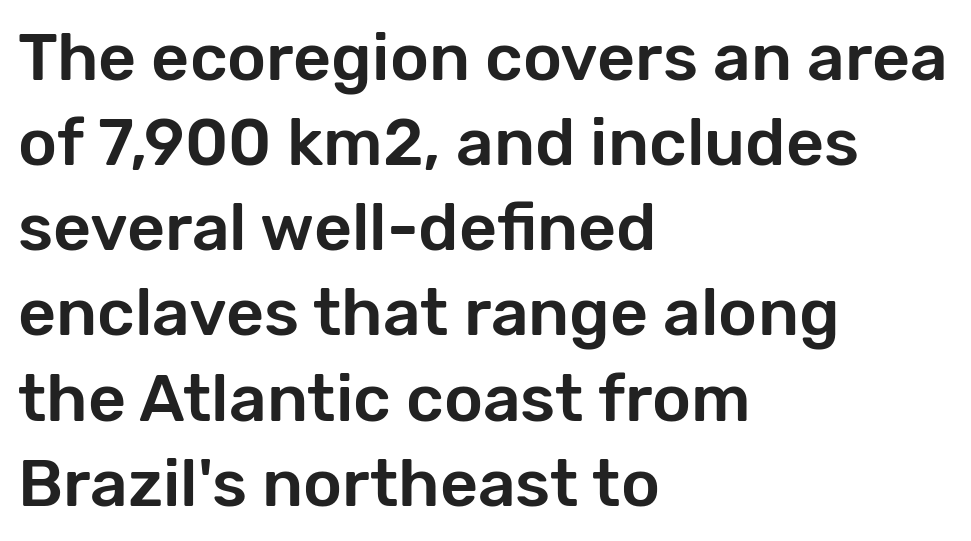
Clear beneath every line of the passage. Check where the strokes stop: nothing finishes them off — pure sans. The typesetter chose a ragged-right arrangement here. Posture: straight, roman, zero tilt. Here the designer chose a conventional face with non-uniform glyph widths.
